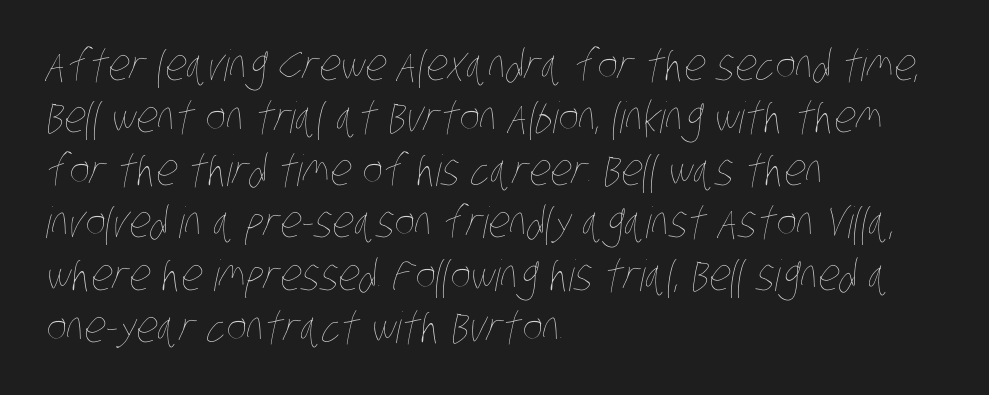
{"bold": "no", "weight": "thin", "width": "condensed", "stroke_contrast": "low", "x_height": "large", "monospaced": "no", "underline": "no", "align": "left", "line_spacing_ratio": 1.22, "letter_spacing": "normal", "letter_spacing_em": 0.0, "glyph_px": 43}
